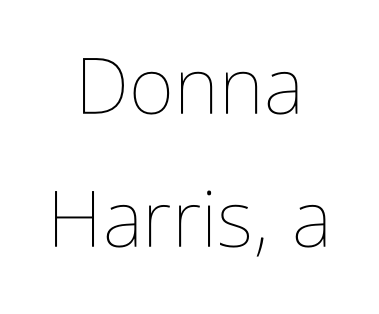
{"italic": "no", "bold": "no", "weight": "thin", "width": "condensed", "stroke_contrast": "low", "x_height": "medium", "monospaced": "no", "underline": "no", "align": "center", "line_spacing": "normal", "line_spacing_ratio": 1.7, "letter_spacing": "normal", "letter_spacing_em": 0.0, "glyph_px": 78}
